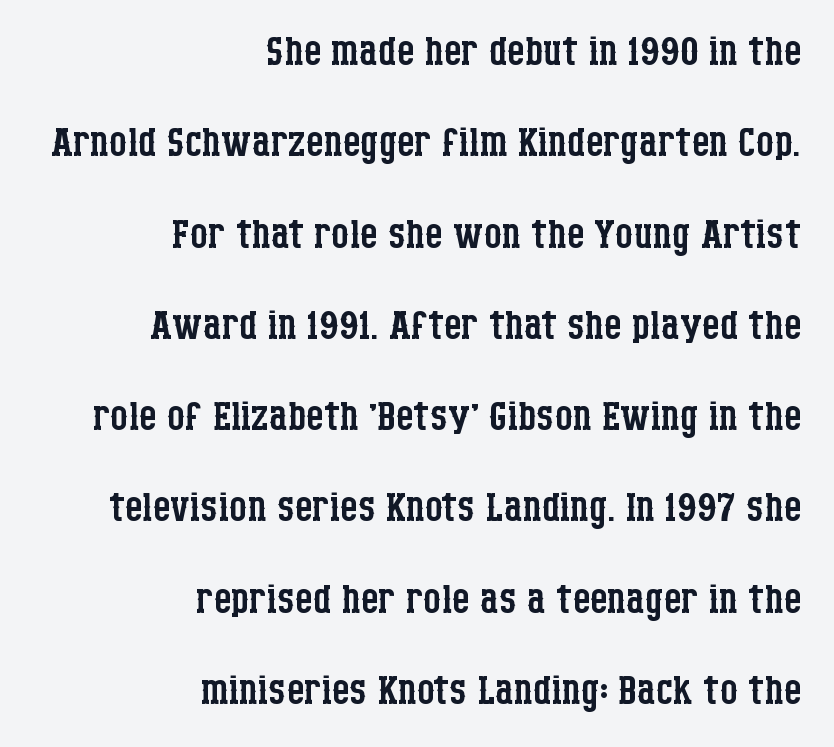
Q: Is the text bold? A: No.
Q: Is the text italic (slanted)? A: No, it is upright.
Q: Is the typeface a serif or a sans-serif typeface? A: Serif.
Q: Is the text underlined? A: No.
Q: How is the paragraph aligned? A: Right-aligned.
Q: Is the spacing between letters normal or unusually wide? A: Normal.
Q: Is the spacing between lines tight, normal or loose? A: Normal.
Q: Width (condensed, normal, or wide)? A: Condensed.
Q: Stroke contrast? A: Low.
Q: x-height? A: Large.
Q: Monospaced? A: No.
